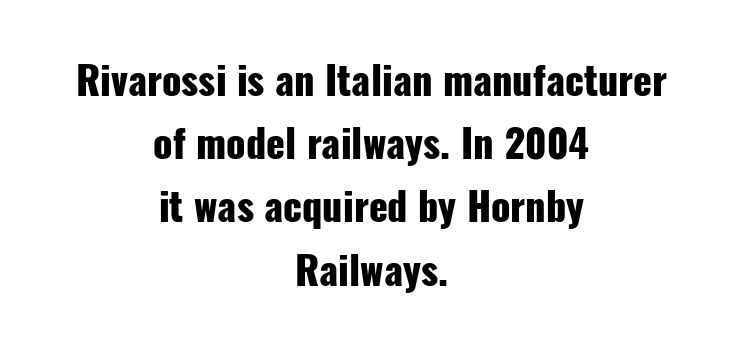
{"serif": "no", "italic": "no", "bold": "yes", "weight": "heavy", "width": "condensed", "stroke_contrast": "low", "x_height": "medium", "monospaced": "no", "underline": "no", "align": "center", "line_spacing": "normal", "line_spacing_ratio": 1.62, "letter_spacing": "normal", "letter_spacing_em": 0.0, "glyph_px": 39}
